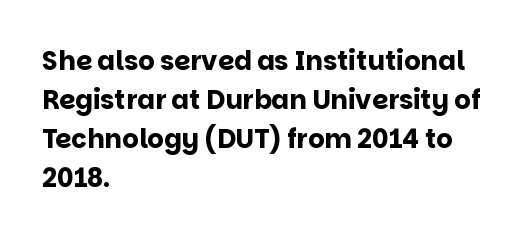
Q: Is the text bold? A: Yes.
Q: Is the text italic (slanted)? A: No, it is upright.
Q: Is the text underlined? A: No.
Q: How is the paragraph aligned? A: Left-aligned.
Q: Is the spacing between letters normal or unusually wide? A: Normal.
Q: Is the spacing between lines tight, normal or loose? A: Normal.
